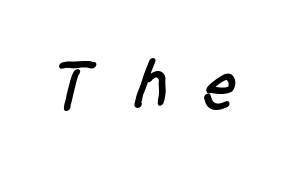
Q: Is the typeface a serif or a sans-serif typeface? A: Sans-serif.
Q: Is the text underlined? A: No.
Q: Is the spacing between letters normal or unusually wide? A: Unusually wide.
Q: Width (condensed, normal, or wide)? A: Condensed.
Q: Stroke contrast? A: Low.
Q: x-height? A: Large.
Q: Monospaced? A: No.
